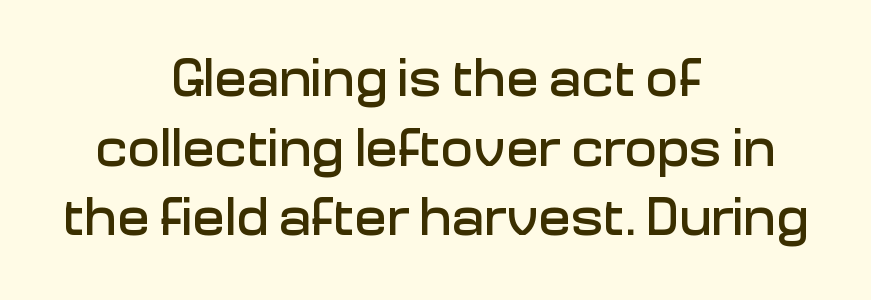
Proportional: the letters do not fall into vertical columns. Descenders are the only things crossing below the line. The glyphs in this specimen are sans serif. Do the letters lean? They stand straight. Here the glyphs are tracked normally, forming tight word shapes. Is the block centered? Yes — each line is placed symmetrically about the middle.
